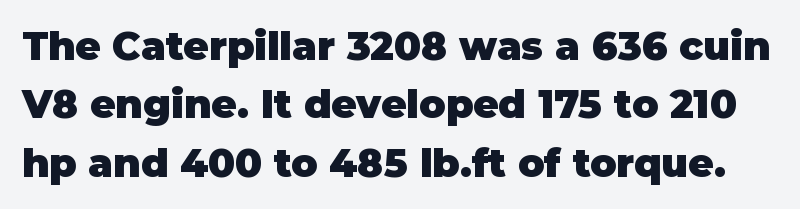
Whoever set this chose a conventional vertical rhythm. No extra tracking has been applied to these lines. Character widths vary here, with narrow letters taking less room than wide ones. The zone under the glyphs is completely vacant. Italic: no, the glyphs are upright roman.
